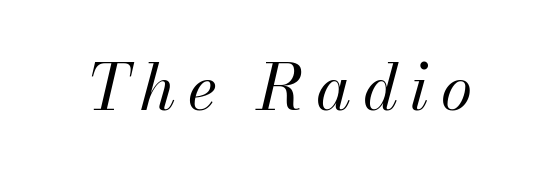
This rendering features lettering with no underline. Vertical stems look standard width or narrower in stroke. The passage shown is typed in a proportional face where columns would drift. Observe the lean: these are italic letterforms.
